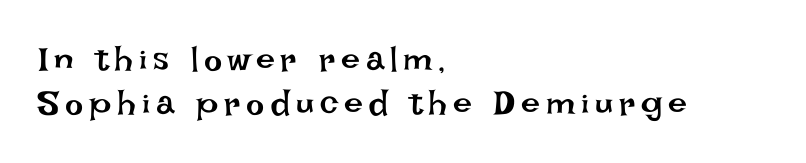
One-word summary of the alignment: left. Rendered with straight, roman letterforms. A typesetter would call this proportional, since set widths differ per character. This rendering features lettering with no underline.
